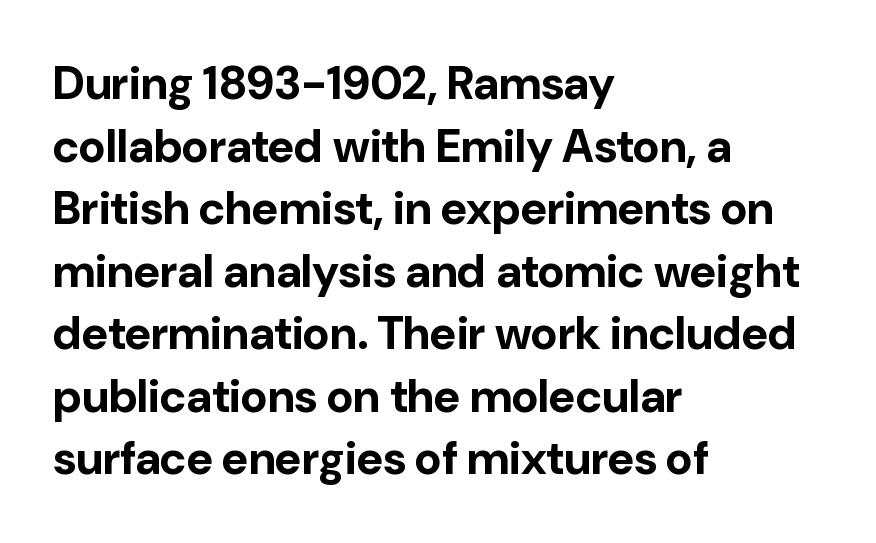
The image shows 46 px bold sans-serif type, upright; set left-aligned, normal line spacing (1.36x), normal letter spacing, not underlined; low stroke contrast and a medium x-height.
